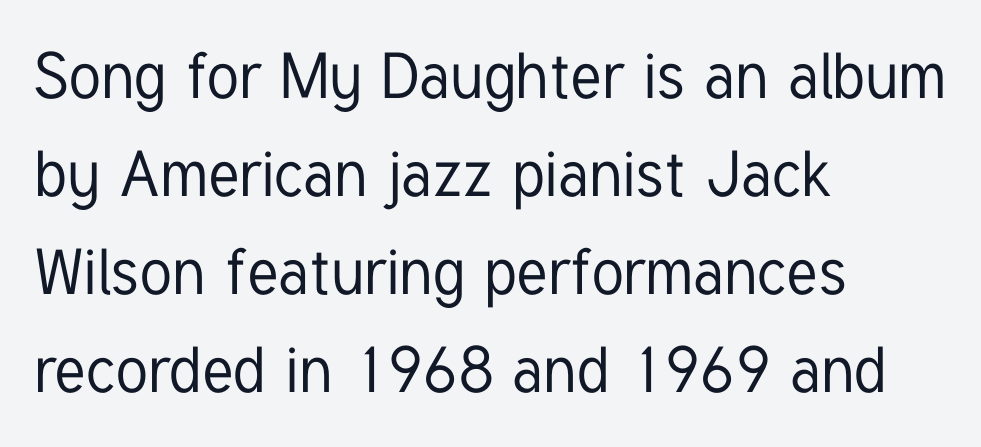
The image shows 64 px condensed sans-serif type, upright; set left-aligned, normal line spacing (1.53x), normal letter spacing, not underlined; low stroke contrast and a medium x-height.
